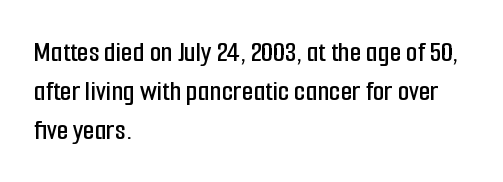
I'd call this a sans setting — the letters go barefoot. These lines were composed using upright roman letters. Honestly, the row spacing looks completely unremarkable. Note the varied advance widths — an 'i' is clearly narrower than an 'm'. Letter spacing: default. A clean baseline with only descenders dipping below it.
